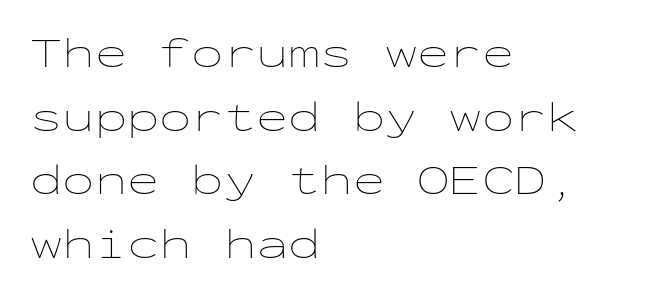
These lines sit exactly where default settings would place them. The font is comparable to plain body text, perhaps lighter. Fixed-width glyphs throughout — classic coding-font behaviour. Leftover space on each line is placed entirely after the last word. Honestly, the letter spacing is just normal — you wouldn't notice it.
